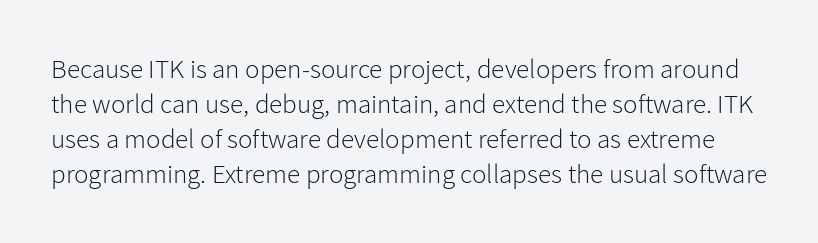
The image shows 27 px text type, upright; set normal line spacing (1.3x), normal letter spacing, not underlined.
